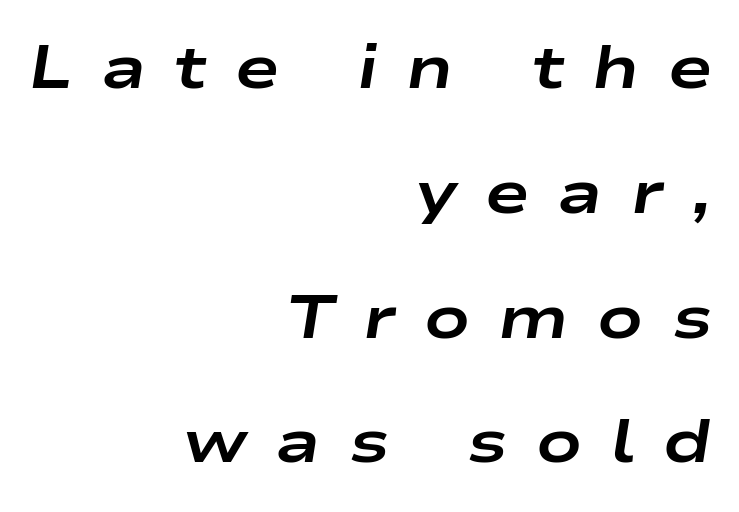
{"italic": "yes", "lean": "right", "slant_degrees": 9, "bold": "yes", "weight": "bold", "width": "wide", "stroke_contrast": "low", "x_height": "medium", "monospaced": "no", "underline": "no", "align": "right", "line_spacing": "loose", "line_spacing_ratio": 2.08, "letter_spacing": "wide", "letter_spacing_em": 0.47, "glyph_px": 60}
